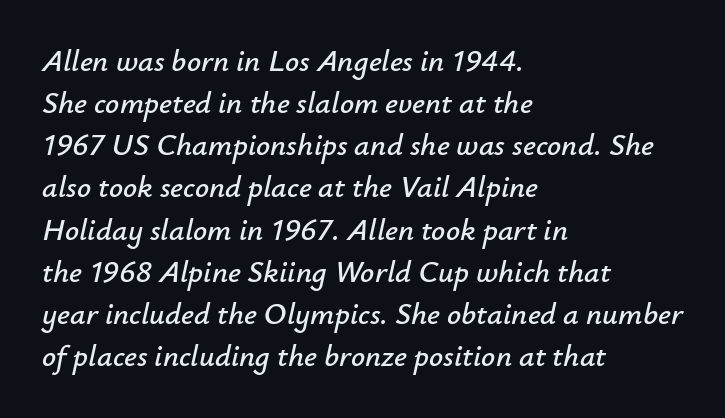
The letters advance in unequal steps, a hallmark of proportional type. The specimen reads as italic at a glance. Only glyphs here, with clear space below each row. Standard letterfit; no display-style spreading of the glyphs. The text block is weighted toward the left margin, trailing off unevenly rightward.
